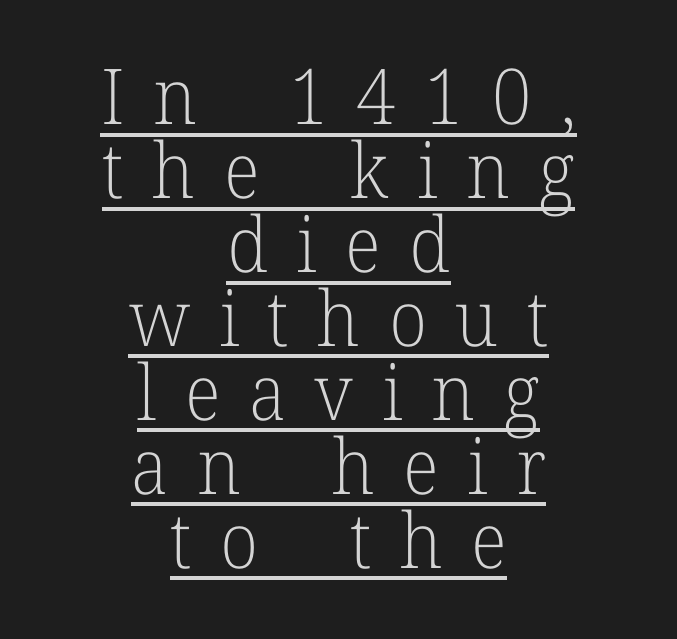
The image shows 77 px light serif type, upright; set centered, tight line spacing (0.96x), unusually wide letter spacing (+0.37 em), underlined; low stroke contrast and a medium x-height.
